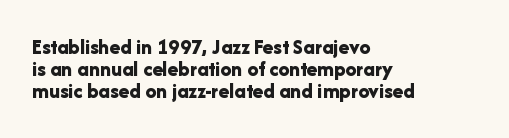
The image shows 22 px bold type, upright; set left-aligned, tight line spacing (1.0x), normal letter spacing, not underlined.
